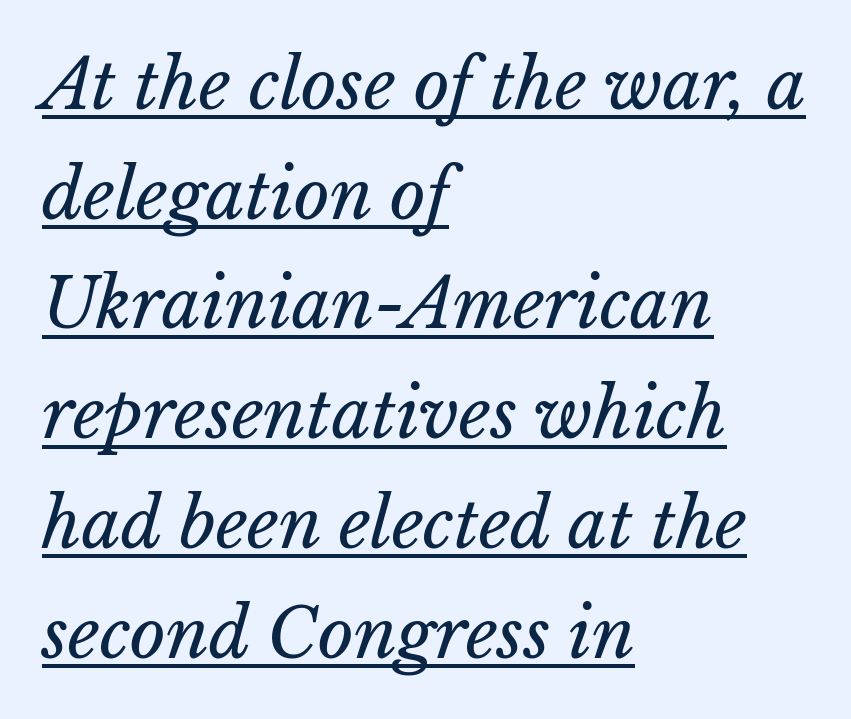
Q: Is the text bold? A: No.
Q: Is the text underlined? A: Yes.
Q: How is the paragraph aligned? A: Left-aligned.
Q: Is the spacing between letters normal or unusually wide? A: Normal.
Q: Is the spacing between lines tight, normal or loose? A: Normal.
Q: Width (condensed, normal, or wide)? A: Normal.
Q: Stroke contrast? A: Low.
Q: x-height? A: Medium.
Q: Monospaced? A: No.
